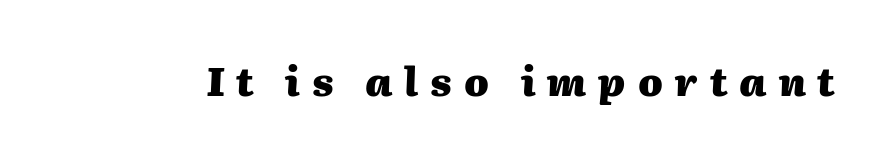
The image shows 39 px heavy type, italic (leaning right); set unusually wide letter spacing (+0.31 em), not underlined; medium stroke contrast and a medium x-height.
